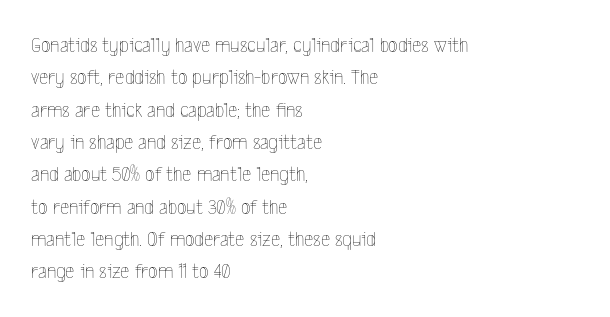
{"italic": "no", "bold": "no", "underline": "no", "align": "left", "line_spacing": "normal", "line_spacing_ratio": 1.47, "letter_spacing": "normal", "letter_spacing_em": 0.0, "glyph_px": 22}
